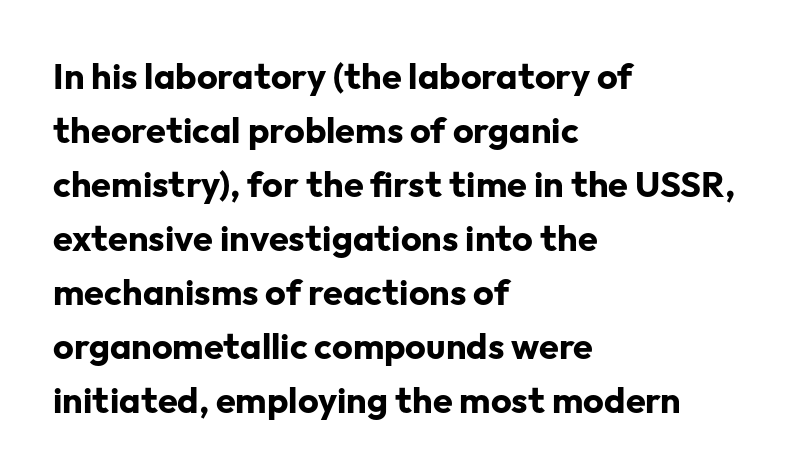
{"serif": "no", "italic": "no", "bold": "yes", "weight": "bold", "width": "normal", "stroke_contrast": "low", "x_height": "medium", "monospaced": "no", "underline": "no", "align": "left", "line_spacing": "normal", "line_spacing_ratio": 1.5, "letter_spacing": "normal", "letter_spacing_em": 0.0, "glyph_px": 36}
